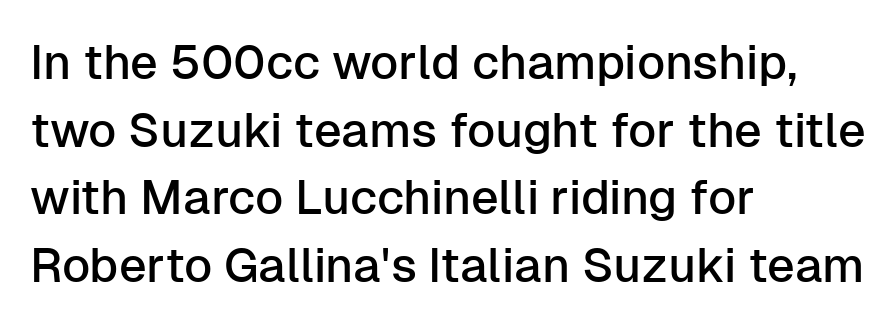
The image shows 48 px sans-serif type, upright; set left-aligned, normal line spacing (1.41x), normal letter spacing, not underlined; low stroke contrast and a medium x-height.
